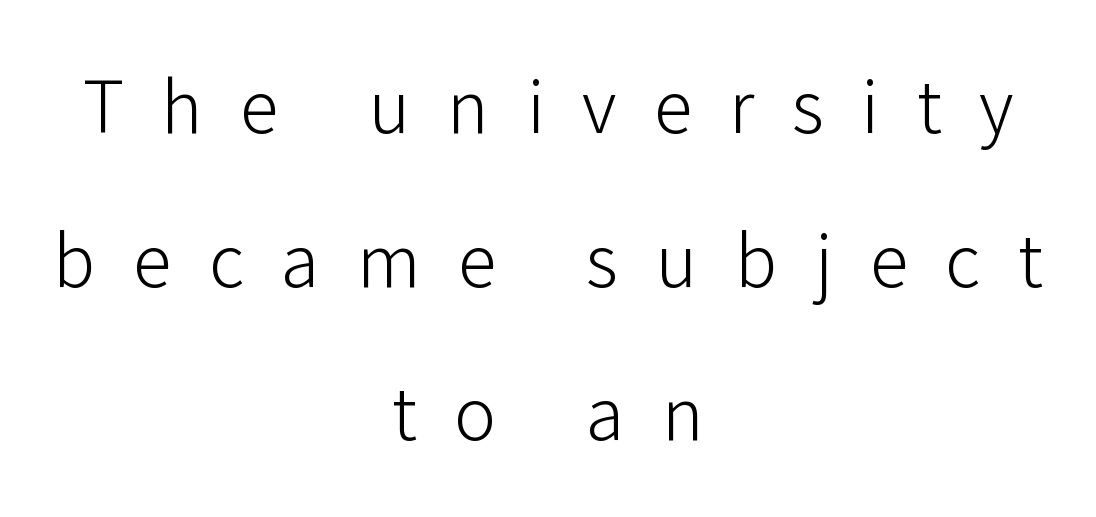
Q: Is the text bold? A: No.
Q: Is the text italic (slanted)? A: No, it is upright.
Q: Is the typeface a serif or a sans-serif typeface? A: Sans-serif.
Q: Is the text underlined? A: No.
Q: How is the paragraph aligned? A: Centered.
Q: Is the spacing between letters normal or unusually wide? A: Unusually wide.
Q: Is the spacing between lines tight, normal or loose? A: Loose.
Q: Width (condensed, normal, or wide)? A: Normal.
Q: Stroke contrast? A: Low.
Q: x-height? A: Medium.
Q: Monospaced? A: No.
